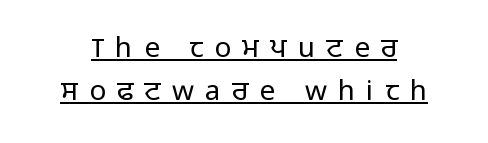
Q: Is the text bold? A: No.
Q: Is the text italic (slanted)? A: No, it is upright.
Q: Is the typeface a serif or a sans-serif typeface? A: Sans-serif.
Q: Is the text underlined? A: Yes.
Q: Is the spacing between letters normal or unusually wide? A: Unusually wide.
Q: Is the spacing between lines tight, normal or loose? A: Normal.
Q: Width (condensed, normal, or wide)? A: Normal.
Q: Stroke contrast? A: Low.
Q: x-height? A: Medium.
Q: Monospaced? A: No.
